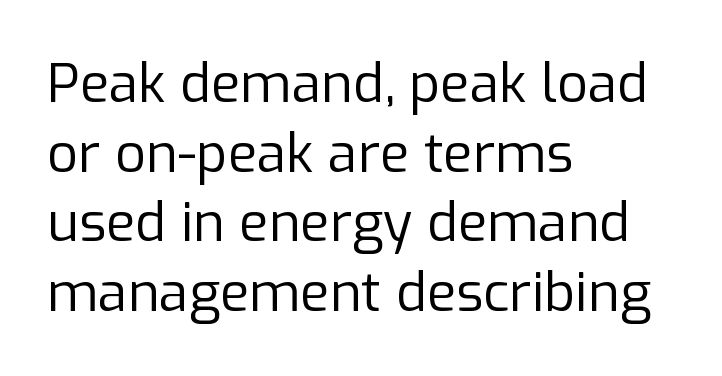
Q: Is the text bold? A: No.
Q: Is the text italic (slanted)? A: No, it is upright.
Q: Is the typeface a serif or a sans-serif typeface? A: Sans-serif.
Q: Is the text underlined? A: No.
Q: How is the paragraph aligned? A: Left-aligned.
Q: Is the spacing between letters normal or unusually wide? A: Normal.
Q: Is the spacing between lines tight, normal or loose? A: Normal.
Q: Width (condensed, normal, or wide)? A: Normal.
Q: Stroke contrast? A: Low.
Q: x-height? A: Medium.
Q: Monospaced? A: No.
